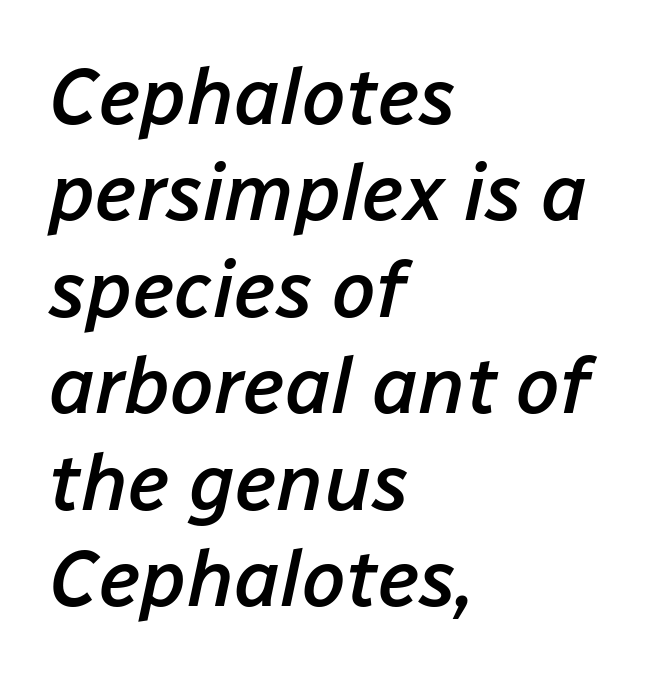
Q: Is the text bold? A: Semi-bold.
Q: Is the text italic (slanted)? A: Yes, it leans right by about 12 degrees.
Q: Is the text underlined? A: No.
Q: How is the paragraph aligned? A: Left-aligned.
Q: Is the spacing between letters normal or unusually wide? A: Normal.
Q: Width (condensed, normal, or wide)? A: Normal.
Q: Stroke contrast? A: Low.
Q: x-height? A: Medium.
Q: Monospaced? A: No.
